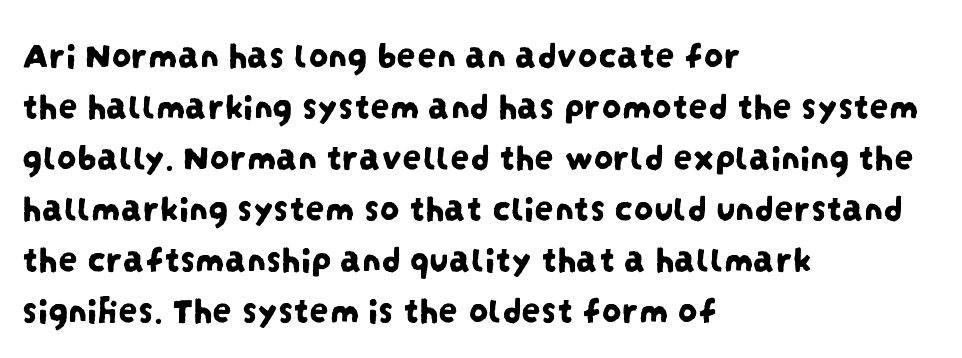
The image shows 39 px condensed sans-serif type; set left-aligned, normal line spacing (1.31x), normal letter spacing, not underlined; low stroke contrast and a large x-height.
